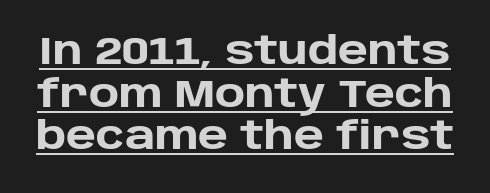
The image shows 38 px heavy sans-serif type, upright; set tight line spacing (1.12x), normal letter spacing, underlined; low stroke contrast and a large x-height.
